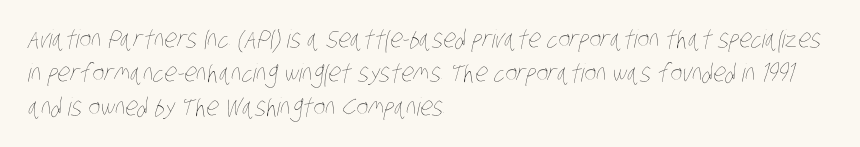
Stem width sits at or under what a default text font uses. In terms of leading, this rendering sits right in the middle. Descenders hang freely into open space. Does the copy run flush right? No — it runs flush left. Default kerning and tracking; the words read as compact shapes.
